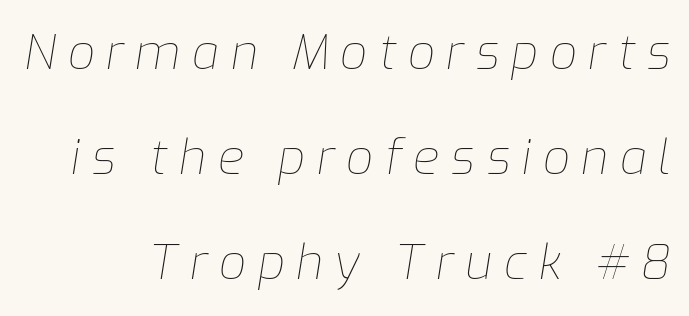
Q: Is the text bold? A: No.
Q: Is the text italic (slanted)? A: Yes, it leans right by about 9 degrees.
Q: Is the text underlined? A: No.
Q: Is the spacing between letters normal or unusually wide? A: Unusually wide.
Q: Is the spacing between lines tight, normal or loose? A: Loose.
Q: Width (condensed, normal, or wide)? A: Normal.
Q: Stroke contrast? A: Low.
Q: x-height? A: Medium.
Q: Monospaced? A: No.
